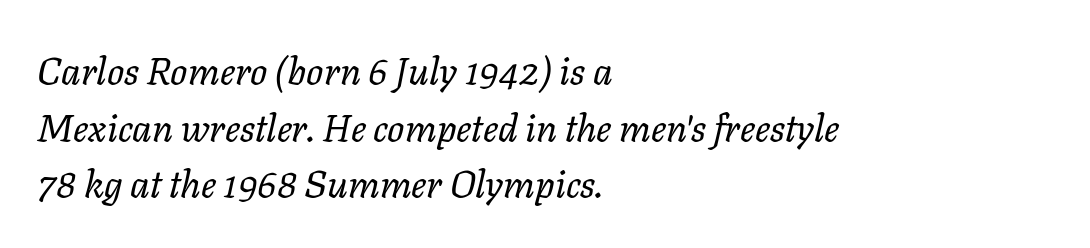
Compared with typical paragraphs, the rows here are spaced about the same. Line beginnings align vertically; line endings do not. Designer's note — italics engaged. Weight: regular or lighter. Letters rest on an invisible, unmarked baseline.
